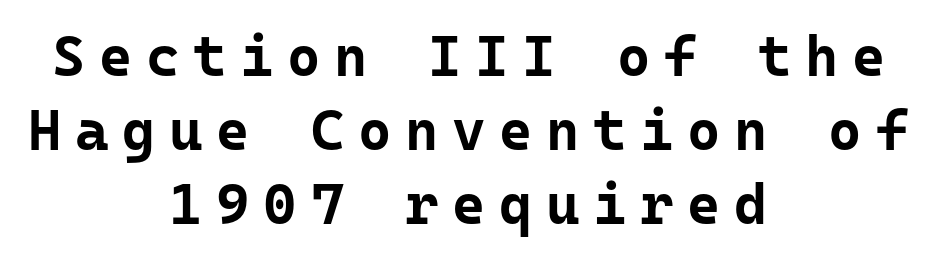
The image shows 57 px bold sans-serif type, upright, monospaced; set centered, normal line spacing (1.3x), unusually wide letter spacing (+0.24 em), not underlined; low stroke contrast and a medium x-height.
